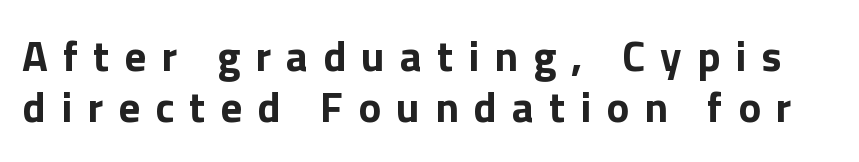
{"serif": "no", "italic": "no", "bold": "yes", "weight": "bold", "width": "normal", "x_height": "medium", "monospaced": "no", "underline": "no", "line_spacing_ratio": 1.19, "letter_spacing": "wide", "letter_spacing_em": 0.35, "glyph_px": 43}
